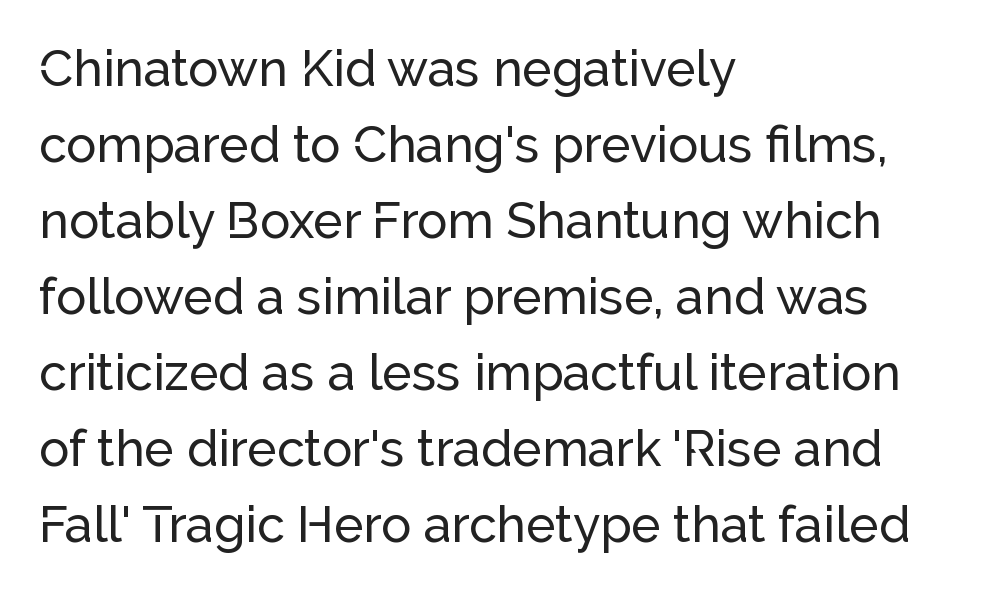
Q: Is the text italic (slanted)? A: No, it is upright.
Q: Is the typeface a serif or a sans-serif typeface? A: Sans-serif.
Q: Is the text underlined? A: No.
Q: How is the paragraph aligned? A: Left-aligned.
Q: Is the spacing between letters normal or unusually wide? A: Normal.
Q: Is the spacing between lines tight, normal or loose? A: Normal.
Q: Width (condensed, normal, or wide)? A: Normal.
Q: Stroke contrast? A: Low.
Q: x-height? A: Medium.
Q: Monospaced? A: No.
